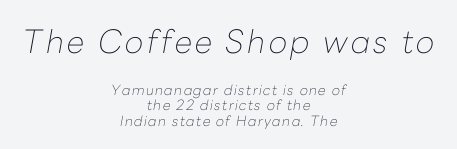
Q: Is the text bold? A: No.
Q: Is the text italic (slanted)? A: Yes, it leans right by about 10 degrees.
Q: Is the text underlined? A: No.
Q: How is the paragraph aligned? A: Centered.
Q: Is the spacing between lines tight, normal or loose? A: Tight.
Q: Which block of text is set in a larger size, the first (top) or the second (bottom)? A: The first (top) one.
Q: Width (condensed, normal, or wide)? A: Normal.
Q: Stroke contrast? A: Low.
Q: x-height? A: Medium.
Q: Monospaced? A: No.
